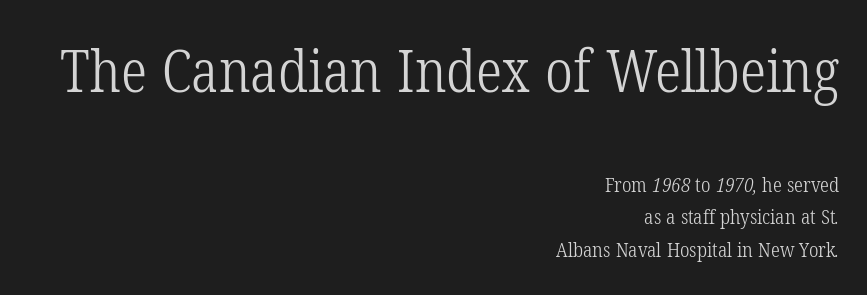
The image shows 59 px light, condensed serif type; set right-aligned, normal line spacing (1.61x), normal letter spacing, not underlined; the first (top) block is 2.95x larger; low stroke contrast and a medium x-height.
